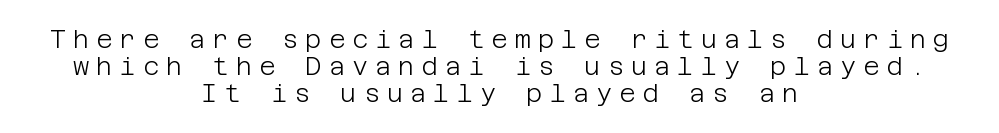
The image shows 25 px text type, upright; set centered, tight line spacing (1.09x), unusually wide letter spacing (+0.28 em), not underlined.
